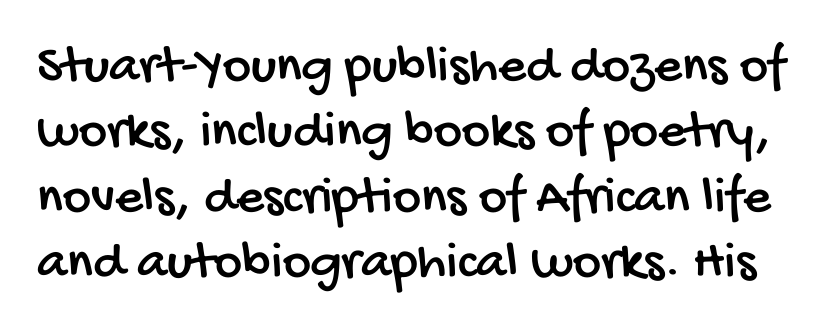
The image shows 54 px condensed sans-serif type; set line spacing 1.21x, normal letter spacing, not underlined; low stroke contrast and a large x-height.
